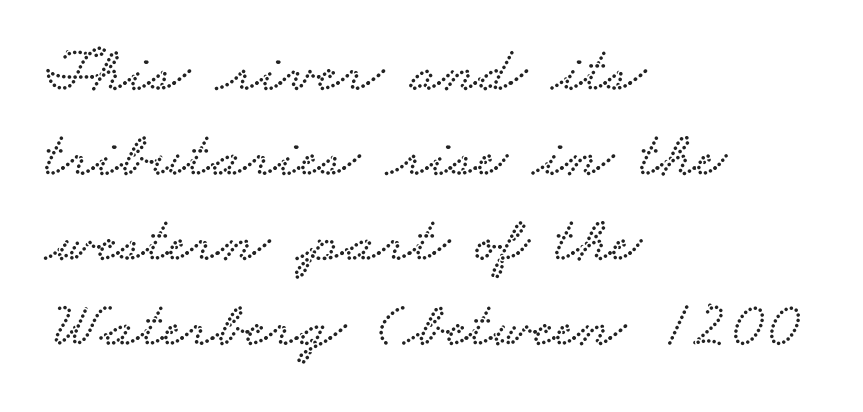
Q: Is the typeface a serif or a sans-serif typeface? A: Serif.
Q: Is the text underlined? A: No.
Q: How is the paragraph aligned? A: Left-aligned.
Q: Is the spacing between letters normal or unusually wide? A: Normal.
Q: Is the spacing between lines tight, normal or loose? A: Normal.
Q: Width (condensed, normal, or wide)? A: Wide.
Q: Stroke contrast? A: Low.
Q: x-height? A: Small.
Q: Monospaced? A: No.
